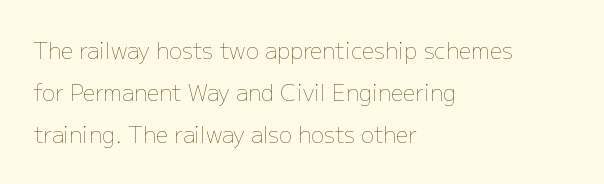
The image shows 22 px text type, upright; set left-aligned, loose line spacing (1.92x), normal letter spacing, not underlined.
